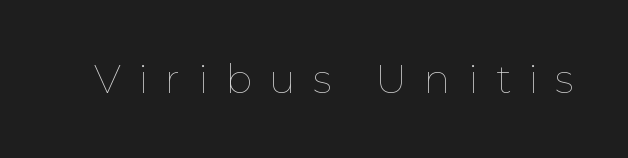
{"italic": "no", "bold": "no", "weight": "thin", "width": "normal", "stroke_contrast": "low", "x_height": "medium", "monospaced": "no", "underline": "no", "letter_spacing": "wide", "letter_spacing_em": 0.43, "glyph_px": 40}
